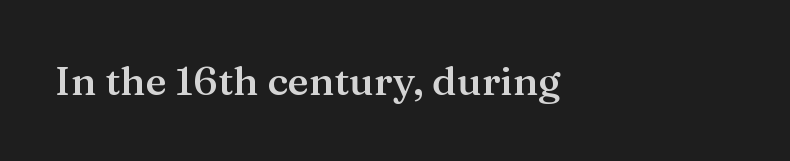
Q: Is the text bold? A: Semi-bold.
Q: Is the text italic (slanted)? A: No, it is upright.
Q: Is the typeface a serif or a sans-serif typeface? A: Serif.
Q: Is the text underlined? A: No.
Q: How is the paragraph aligned? A: Left-aligned.
Q: Is the spacing between letters normal or unusually wide? A: Normal.
Q: Width (condensed, normal, or wide)? A: Normal.
Q: Stroke contrast? A: Medium.
Q: x-height? A: Medium.
Q: Monospaced? A: No.
